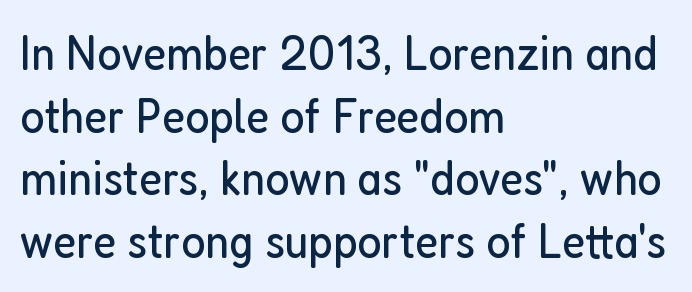
{"serif": "no", "italic": "no", "bold": "no", "weight": "regular", "width": "condensed", "stroke_contrast": "low", "x_height": "medium", "monospaced": "no", "underline": "no", "align": "left", "line_spacing_ratio": 1.23, "letter_spacing": "normal", "letter_spacing_em": 0.0, "glyph_px": 51}
